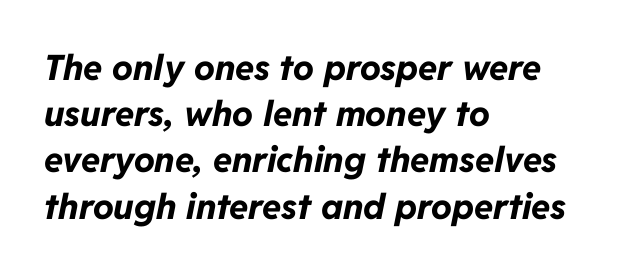
The typesetter chose a ragged-right arrangement here. The typography opts for an oblique posture over an upright one. The face used here is proportionally spaced, like ordinary book or web type. Typographic density is high because the face is bold.
